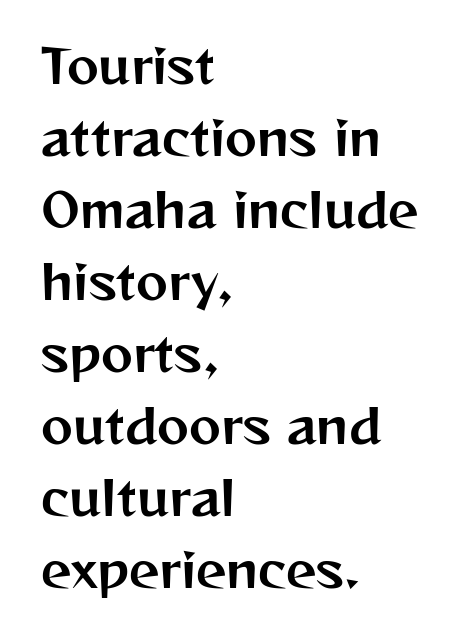
The image shows 48 px sans-serif type, upright; set left-aligned, normal line spacing (1.5x), normal letter spacing, not underlined; medium stroke contrast and a medium x-height.
